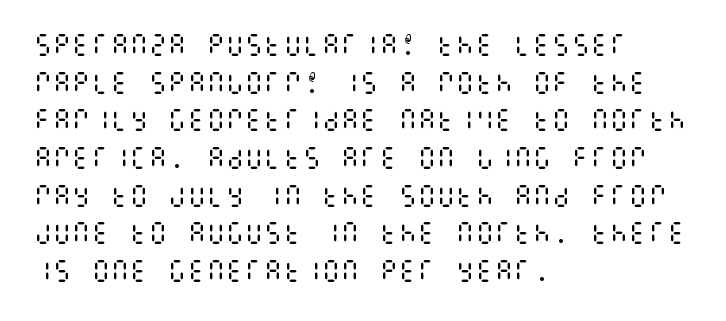
Q: Is the text bold? A: No.
Q: Is the text italic (slanted)? A: No, it is upright.
Q: Is the text underlined? A: No.
Q: How is the paragraph aligned? A: Left-aligned.
Q: Is the spacing between letters normal or unusually wide? A: Normal.
Q: Is the spacing between lines tight, normal or loose? A: Normal.
